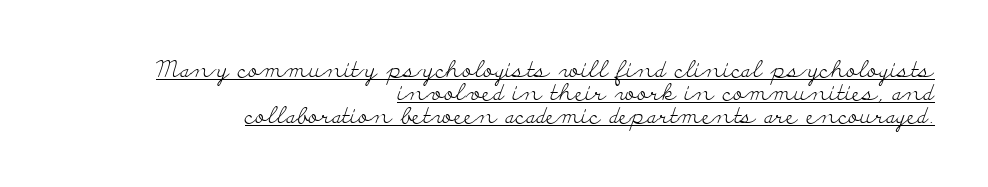
Q: Is the text bold? A: No.
Q: Is the text italic (slanted)? A: Yes.
Q: Is the text underlined? A: Yes.
Q: How is the paragraph aligned? A: Right-aligned.
Q: Is the spacing between letters normal or unusually wide? A: Normal.
Q: Is the spacing between lines tight, normal or loose? A: Tight.
